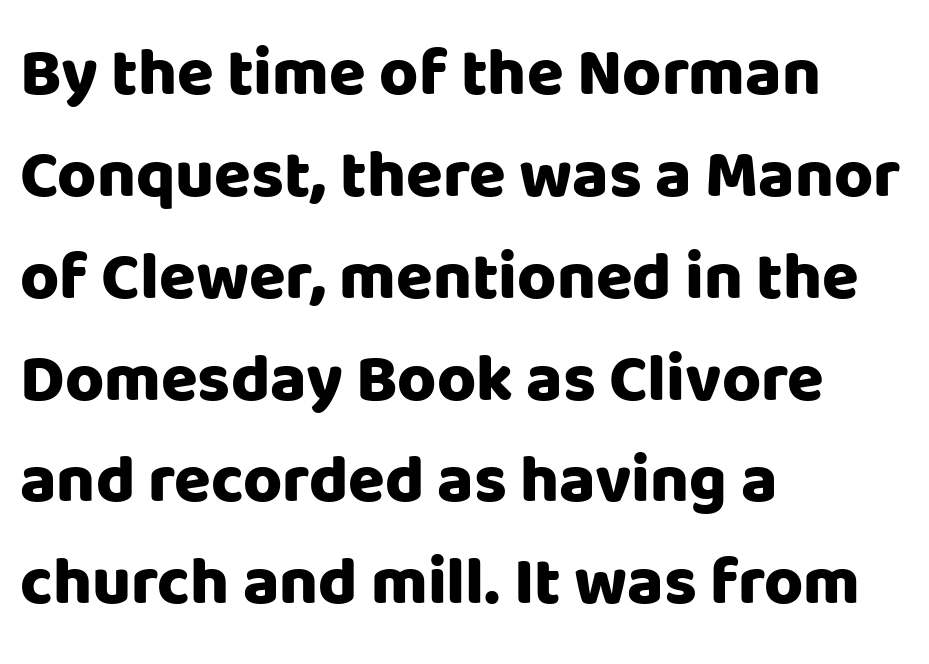
{"serif": "no", "italic": "no", "bold": "yes", "weight": "heavy", "width": "normal", "stroke_contrast": "low", "x_height": "large", "monospaced": "no", "underline": "no", "align": "left", "line_spacing": "normal", "line_spacing_ratio": 1.52, "letter_spacing": "normal", "letter_spacing_em": 0.0, "glyph_px": 67}
